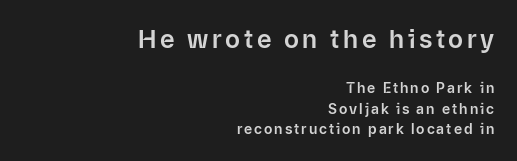
{"italic": "no", "underline": "no", "align": "right", "line_spacing": "normal", "line_spacing_ratio": 1.45, "larger_block": "first", "size_ratio": 1.79, "glyph_px": 25}
